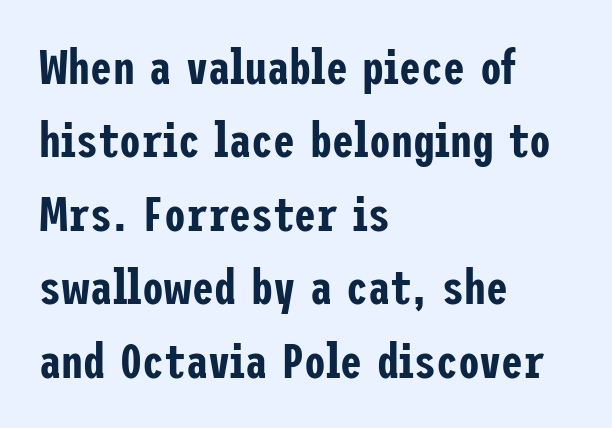
Characters follow at the spacing the type designer built in. The space beneath each line is pristine and unruled. A student would call this left alignment; a typographer would say flush left, rag right. Look at the bottom of the vertical strokes: they stop flat, with no serifs. You can tell it's not italic because the verticals are truly vertical. Evenly set lines give the paragraph a standard silhouette.
